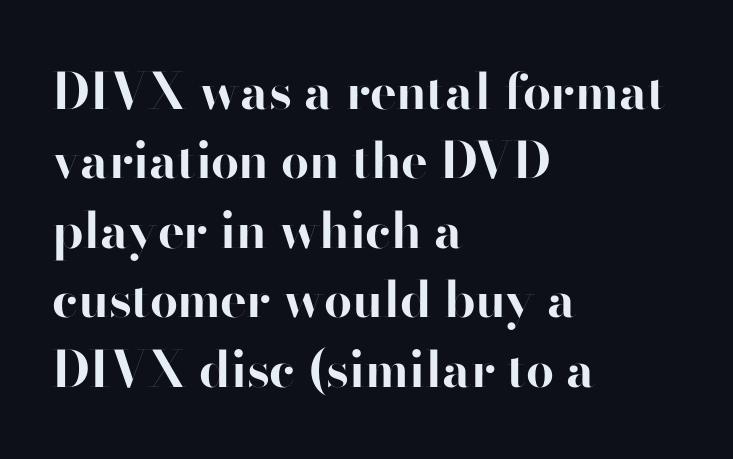
The image shows 50 px bold sans-serif type, upright; set left-aligned, normal line spacing (1.39x), normal letter spacing, not underlined; high stroke contrast and a small x-height.
